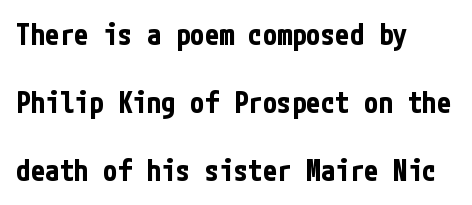
{"serif": "no", "italic": "no", "bold": "yes", "weight": "bold", "width": "condensed", "stroke_contrast": "low", "x_height": "medium", "underline": "no", "align": "left", "line_spacing": "loose", "line_spacing_ratio": 2.35, "letter_spacing": "normal", "letter_spacing_em": 0.0, "glyph_px": 29}
